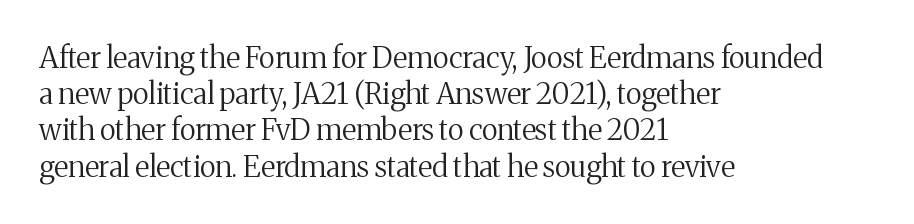
Q: Is the text bold? A: No.
Q: Is the text italic (slanted)? A: No, it is upright.
Q: Is the typeface a serif or a sans-serif typeface? A: Serif.
Q: Is the text underlined? A: No.
Q: How is the paragraph aligned? A: Left-aligned.
Q: Is the spacing between letters normal or unusually wide? A: Normal.
Q: Is the spacing between lines tight, normal or loose? A: Normal.
Q: Width (condensed, normal, or wide)? A: Normal.
Q: Stroke contrast? A: Medium.
Q: x-height? A: Medium.
Q: Monospaced? A: No.
